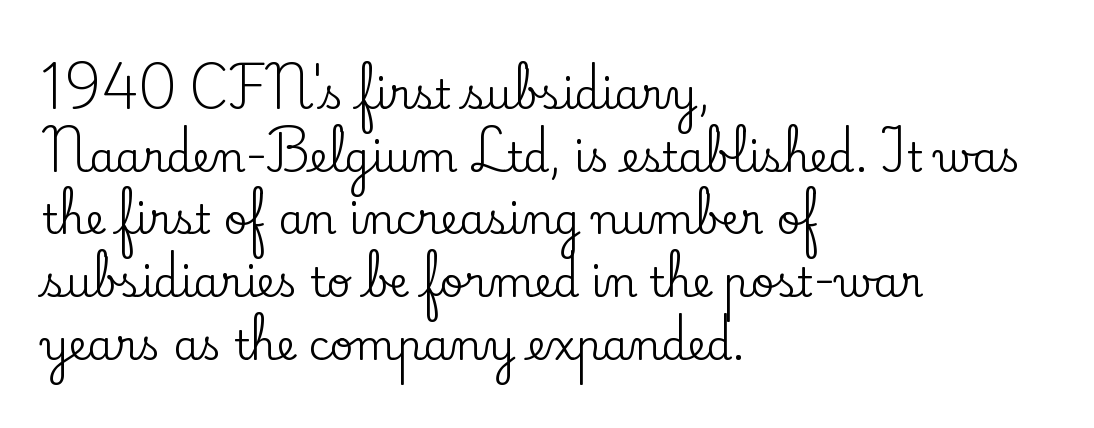
Q: Is the text italic (slanted)? A: No, it is upright.
Q: Is the typeface a serif or a sans-serif typeface? A: Serif.
Q: Is the text underlined? A: No.
Q: How is the paragraph aligned? A: Left-aligned.
Q: Is the spacing between letters normal or unusually wide? A: Normal.
Q: Is the spacing between lines tight, normal or loose? A: Normal.
Q: Width (condensed, normal, or wide)? A: Normal.
Q: Stroke contrast? A: Low.
Q: x-height? A: Small.
Q: Monospaced? A: No.
